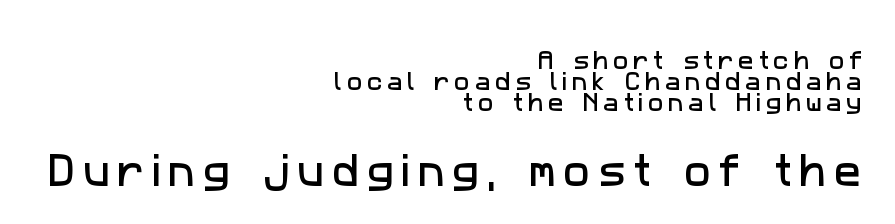
Loose tracking; the words dissolve into strings of separated letters. The passage shown stacks its lines with hardly any gap. Caption: upper text group reduced, lower text group enlarged. These lines are set flush right with a ragged left edge. Classification — sans serif.
